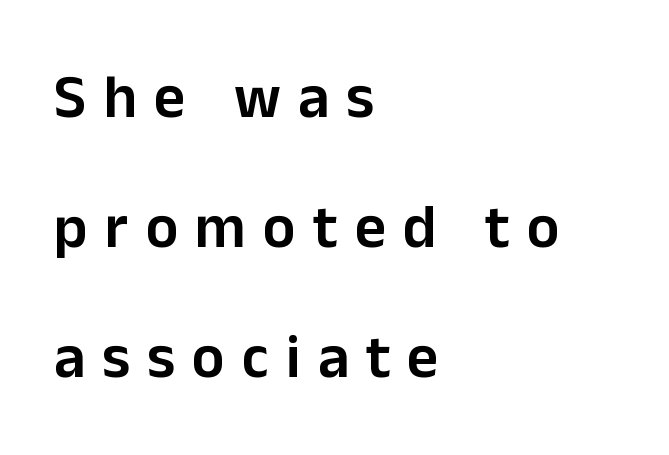
Q: Is the text bold? A: Semi-bold.
Q: Is the text italic (slanted)? A: No, it is upright.
Q: Is the typeface a serif or a sans-serif typeface? A: Sans-serif.
Q: Is the text underlined? A: No.
Q: How is the paragraph aligned? A: Left-aligned.
Q: Is the spacing between letters normal or unusually wide? A: Unusually wide.
Q: Is the spacing between lines tight, normal or loose? A: Loose.
Q: Width (condensed, normal, or wide)? A: Normal.
Q: Stroke contrast? A: Low.
Q: x-height? A: Medium.
Q: Monospaced? A: No.
